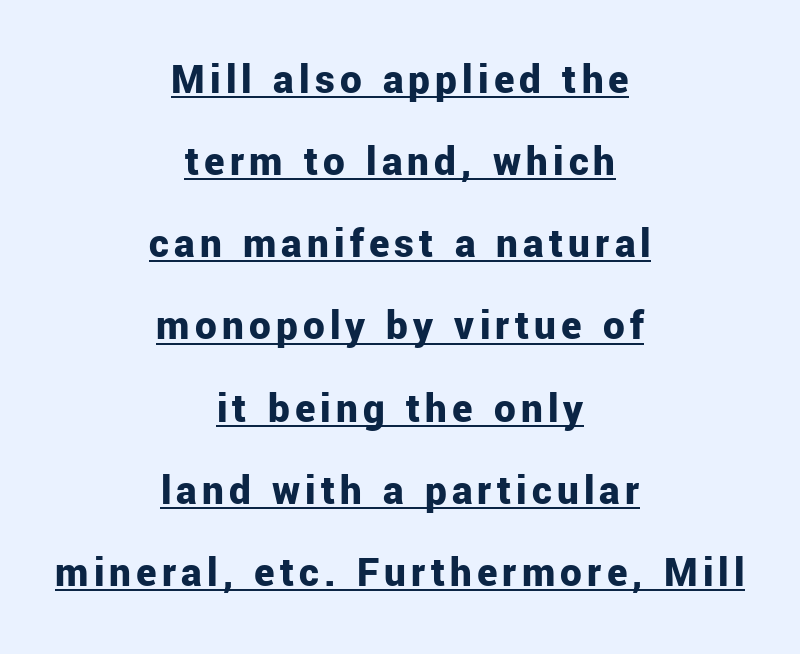
The image shows 43 px bold sans-serif type, upright; set centered, loose line spacing (1.91x), underlined; low stroke contrast and a medium x-height.
